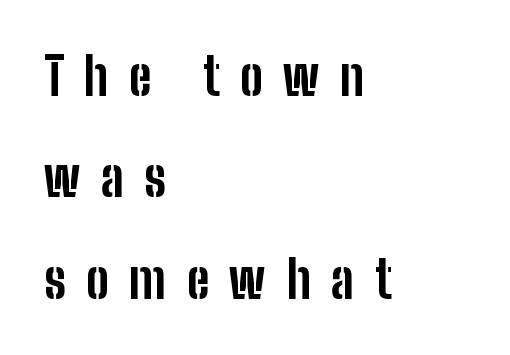
The image shows 52 px bold, condensed sans-serif type, upright; set left-aligned, loose line spacing (1.95x), unusually wide letter spacing (+0.39 em), not underlined; low stroke contrast and a medium x-height.
